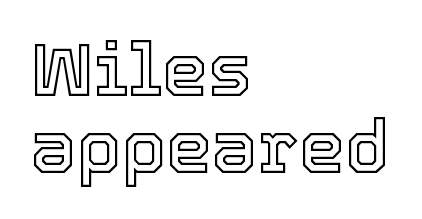
{"italic": "no", "width": "normal", "x_height": "medium", "monospaced": "no", "underline": "no", "align": "left", "line_spacing": "tight", "line_spacing_ratio": 1.06, "letter_spacing": "normal", "letter_spacing_em": 0.0, "glyph_px": 73}
